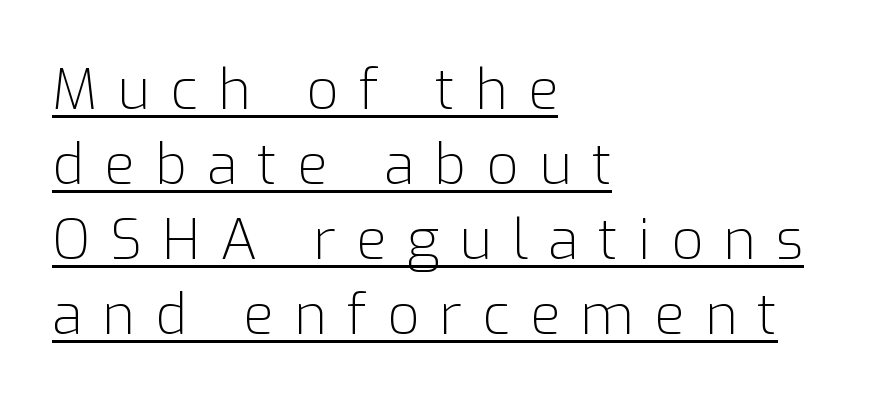
{"serif": "no", "italic": "no", "bold": "no", "weight": "light", "width": "normal", "stroke_contrast": "low", "x_height": "medium", "monospaced": "no", "underline": "yes", "align": "left", "line_spacing": "normal", "line_spacing_ratio": 1.34, "letter_spacing": "wide", "letter_spacing_em": 0.36, "glyph_px": 56}
